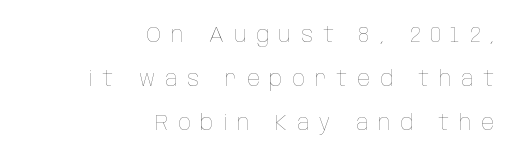
The compositor pushed each line to the right boundary. Letters rest on an invisible, unmarked baseline. Students, note that the glyphs here are deliberately spaced far apart. Bold? No — there's no thickening of the strokes.
